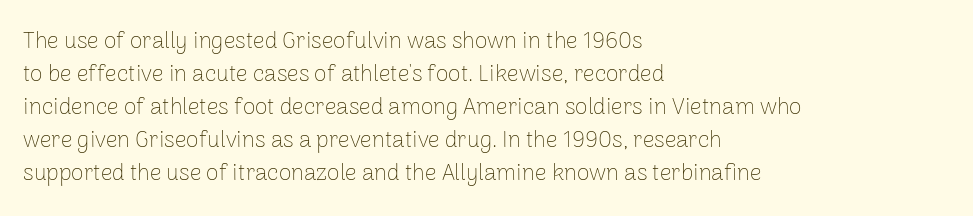
The image shows 23 px text type, upright; set left-aligned, normal line spacing (1.43x), normal letter spacing, not underlined.
